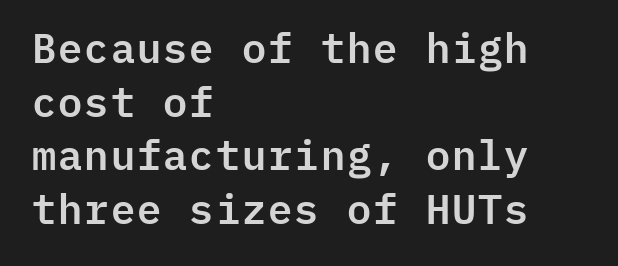
The image shows 41 px sans-serif type, upright, monospaced; set left-aligned, normal line spacing (1.31x), normal letter spacing, not underlined; low stroke contrast and a medium x-height.
